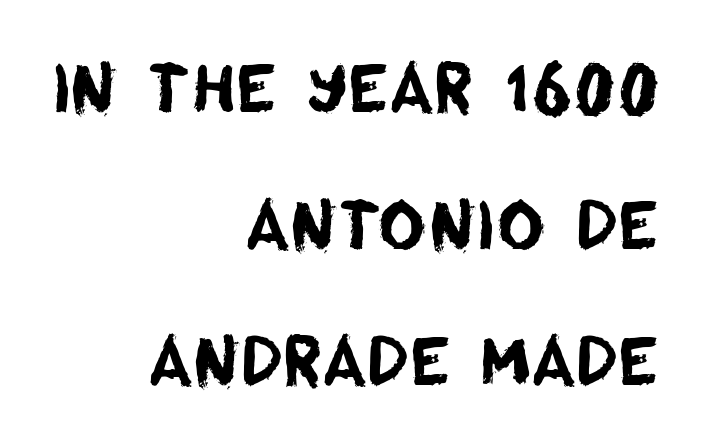
The setting favours the right margin, as signatures and pull-quotes sometimes do. The rendering uses natural spacing where letterforms have individual widths. How would I describe the line gaps? Wide and relaxed. Does the type have serifs? No, each stem ends abruptly. Clear beneath every line of the passage. The letterforms sit shoulder to shoulder at normal distance.
